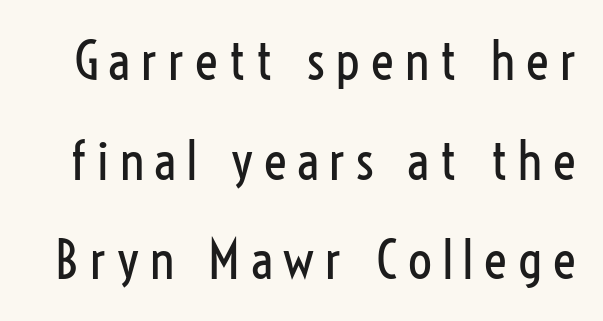
The image shows 53 px regular-weight, condensed sans-serif type, upright; set line spacing 1.88x, unusually wide letter spacing (+0.21 em), not underlined; low stroke contrast and a medium x-height.
